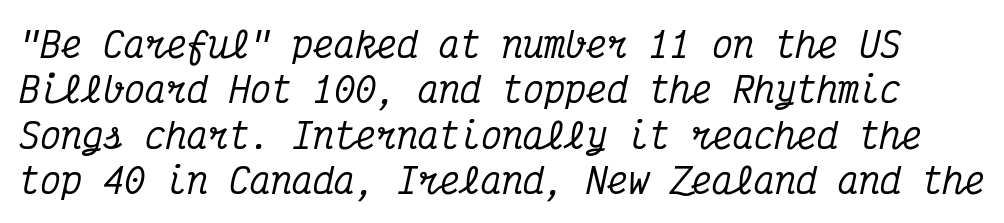
The image shows 35 px condensed serif type, italic (leaning right), monospaced; set normal line spacing (1.3x), normal letter spacing, not underlined; medium stroke contrast and a medium x-height.
